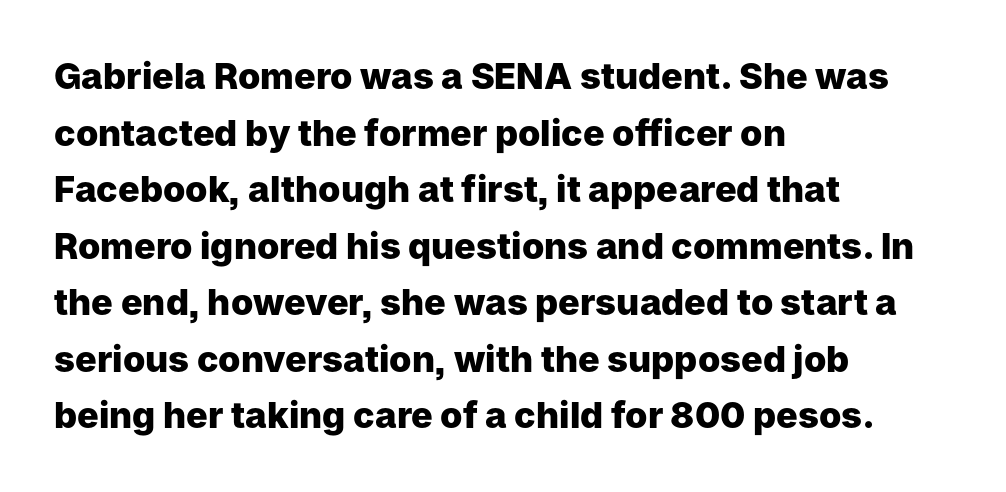
Do the letters lean? They stand straight. Typographically, this falls in the sans-serif category. This sample keeps an unexceptional amount of space between lines. Descender tails drop into unmarked territory. You could call the tracking neutral — neither tight nor loose.
